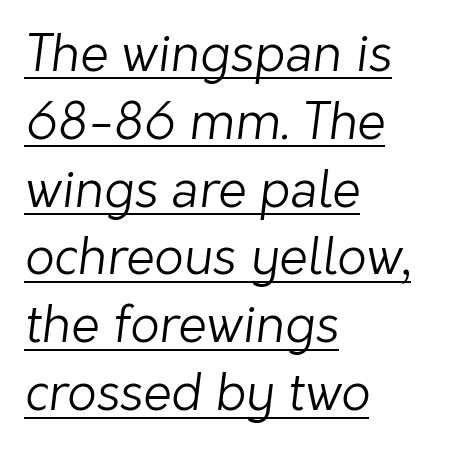
Varying glyph widths throughout — classic text-font behaviour. Standard letterfit; no display-style spreading of the glyphs. Nothing heavy about these letters — not bold at all. The type family on display is of the sans-serif kind. Does a line run under the words? Yes, clearly. Rows of type keep a routine distance in the vertical direction.
